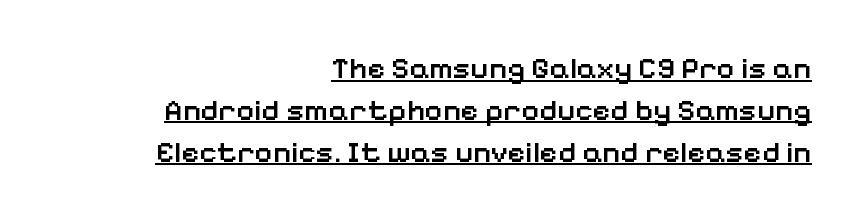
The typesetter has applied underlining to the passage shown. Quick note: interline space is typical. The face used here is rendered with its standard letterfit. The passage is arranged like a letterhead date or caption credit — flush right.
